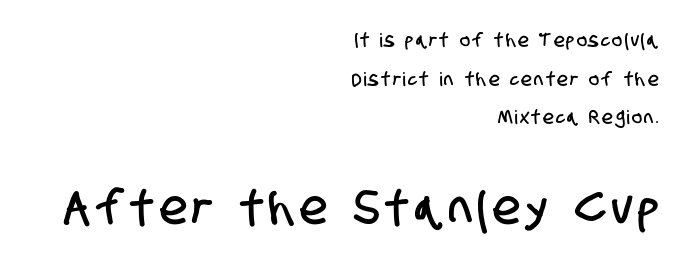
The letters advance in unequal steps, a hallmark of proportional type. The compositor pushed each line to the right boundary. Font category for this specimen: sans-serif. Does the leading feel generous? Absolutely, it's lavish. The more generous point size was reserved for the lower chunk.
